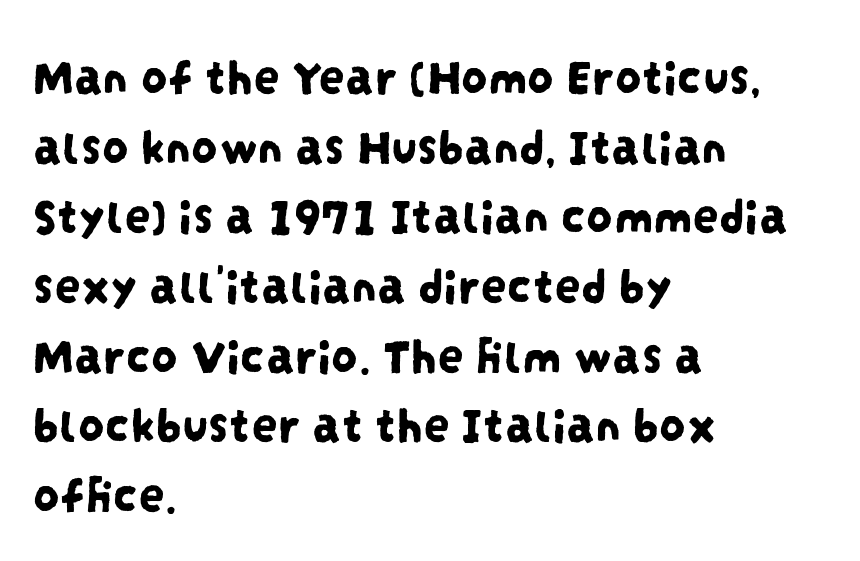
Beneath every word, the page is bare. The typeface chosen for these lines omits serifs. This sample has the flowing, uneven cadence of proportional lettering. The face used here is rendered with its standard letterfit.
